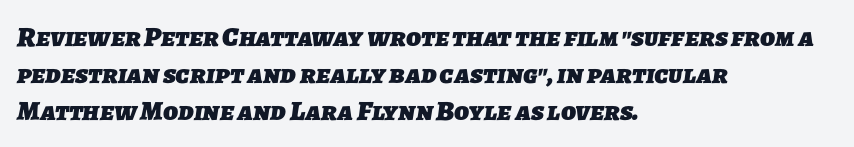
Q: Is the text bold? A: Yes.
Q: Is the typeface a serif or a sans-serif typeface? A: Sans-serif.
Q: Is the text underlined? A: No.
Q: How is the paragraph aligned? A: Left-aligned.
Q: Is the spacing between letters normal or unusually wide? A: Normal.
Q: Is the spacing between lines tight, normal or loose? A: Normal.
Q: Width (condensed, normal, or wide)? A: Normal.
Q: Stroke contrast? A: Low.
Q: x-height? A: Medium.
Q: Monospaced? A: No.
